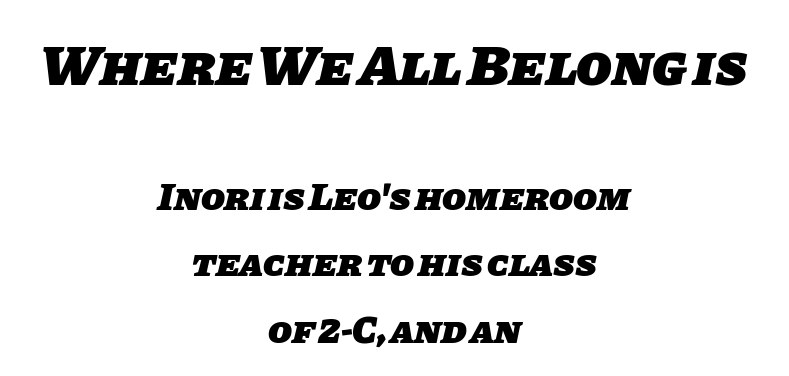
Q: Is the text bold? A: Yes.
Q: Is the typeface a serif or a sans-serif typeface? A: Serif.
Q: Is the text underlined? A: No.
Q: How is the paragraph aligned? A: Centered.
Q: Is the spacing between letters normal or unusually wide? A: Normal.
Q: Which block of text is set in a larger size, the first (top) or the second (bottom)? A: The first (top) one.
Q: Width (condensed, normal, or wide)? A: Normal.
Q: Stroke contrast? A: Low.
Q: x-height? A: Large.
Q: Monospaced? A: No.
